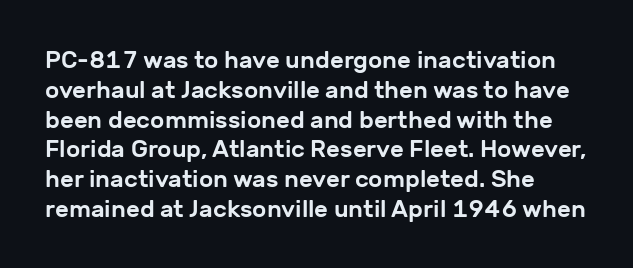
Q: Is the text italic (slanted)? A: No, it is upright.
Q: Is the text underlined? A: No.
Q: Is the spacing between letters normal or unusually wide? A: Normal.
